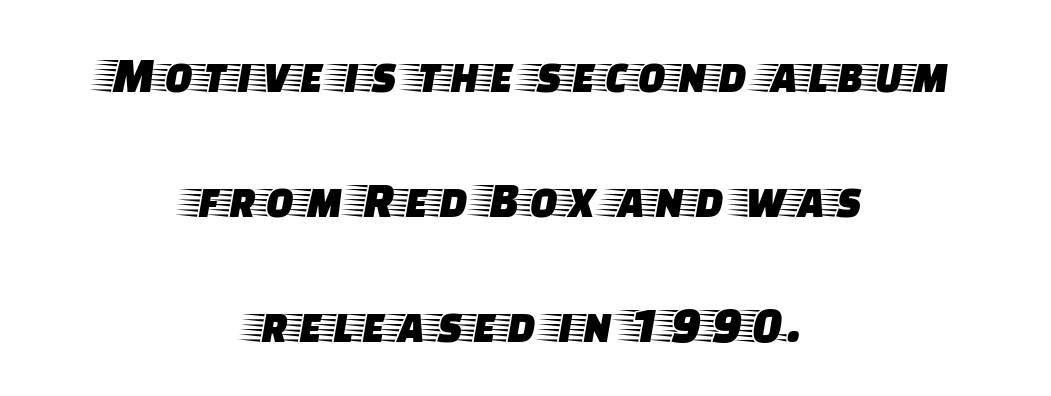
The image shows 52 px wide serif type; set centered, loose line spacing (2.4x), normal letter spacing, not underlined; low stroke contrast and a large x-height.
